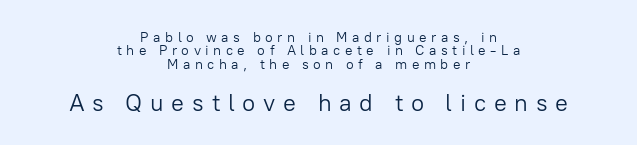
The image shows 24 px text type, upright; set centered, tight line spacing (0.96x), unusually wide letter spacing (+0.32 em), not underlined; the second (bottom) block is 1.71x larger.
